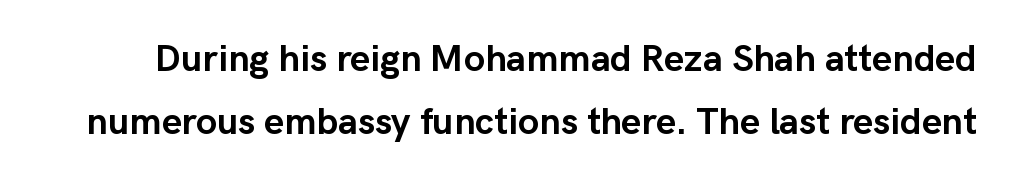
{"serif": "no", "italic": "no", "bold": "yes", "weight": "semibold", "width": "normal", "stroke_contrast": "low", "x_height": "medium", "monospaced": "no", "underline": "no", "line_spacing": "normal", "line_spacing_ratio": 1.66, "letter_spacing": "normal", "letter_spacing_em": 0.0, "glyph_px": 38}
